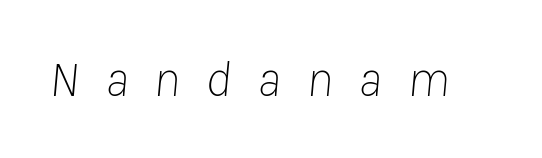
The image shows 51 px thin type, italic (leaning right); set unusually wide letter spacing (+0.49 em), not underlined; low stroke contrast and a medium x-height.
